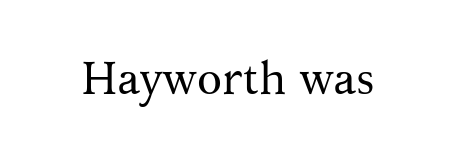
Q: Is the text bold? A: No.
Q: Is the text italic (slanted)? A: No, it is upright.
Q: Is the typeface a serif or a sans-serif typeface? A: Serif.
Q: Is the text underlined? A: No.
Q: Is the spacing between letters normal or unusually wide? A: Normal.
Q: Width (condensed, normal, or wide)? A: Normal.
Q: Stroke contrast? A: Medium.
Q: x-height? A: Medium.
Q: Monospaced? A: No.
